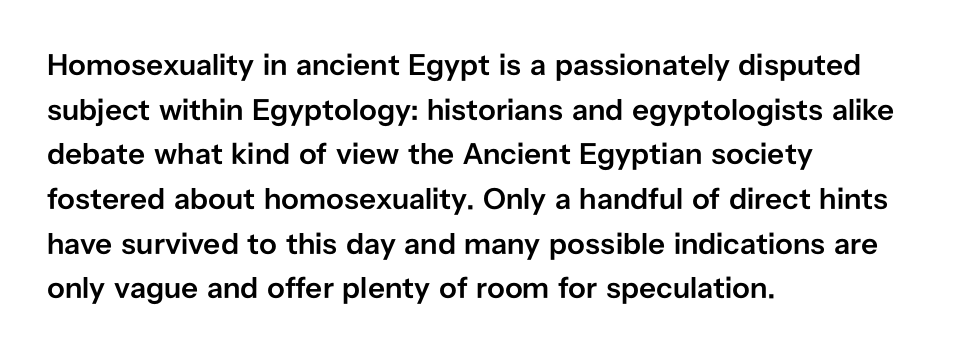
Q: Is the text bold? A: Semi-bold.
Q: Is the text italic (slanted)? A: No, it is upright.
Q: Is the typeface a serif or a sans-serif typeface? A: Sans-serif.
Q: Is the text underlined? A: No.
Q: How is the paragraph aligned? A: Left-aligned.
Q: Is the spacing between letters normal or unusually wide? A: Normal.
Q: Is the spacing between lines tight, normal or loose? A: Normal.
Q: Width (condensed, normal, or wide)? A: Normal.
Q: Stroke contrast? A: Low.
Q: x-height? A: Medium.
Q: Monospaced? A: No.
